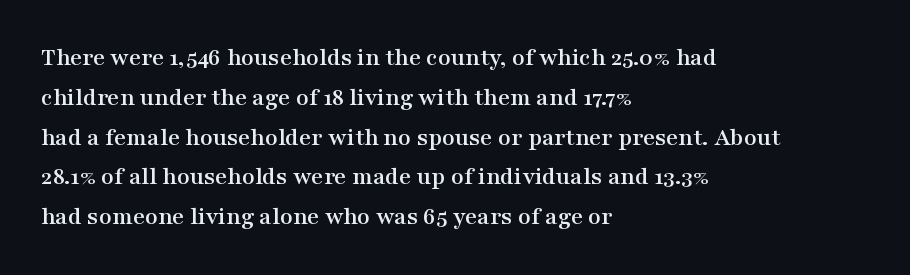
How would I describe the line gaps? Plain and ordinary. Does extra space separate the letters? No, they use regular spacing. These lines stack with their left ends in a neat column. Underlining? Definitely not there. Quick note: not italic, upright.
